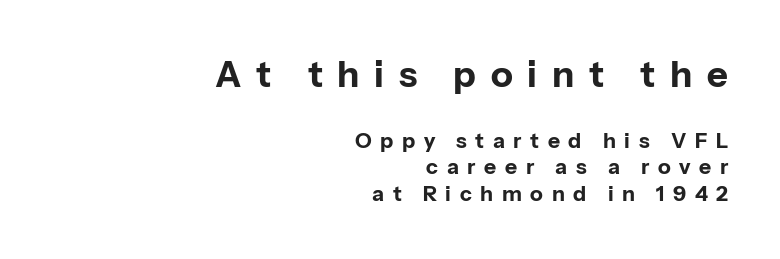
{"serif": "no", "italic": "no", "bold": "yes", "weight": "bold", "width": "normal", "stroke_contrast": "low", "x_height": "medium", "monospaced": "no", "underline": "no", "align": "right", "line_spacing": "normal", "line_spacing_ratio": 1.27, "letter_spacing": "wide", "letter_spacing_em": 0.41, "larger_block": "first", "size_ratio": 1.71, "glyph_px": 36}
